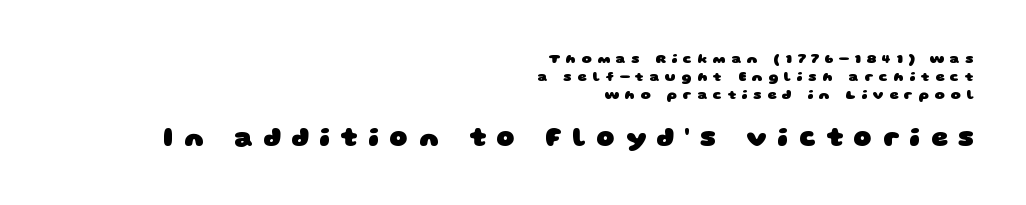
{"bold": "yes", "underline": "no", "align": "right", "line_spacing": "normal", "line_spacing_ratio": 1.28, "letter_spacing": "wide", "letter_spacing_em": 0.4, "larger_block": "second", "size_ratio": 1.86, "glyph_px": 26}
